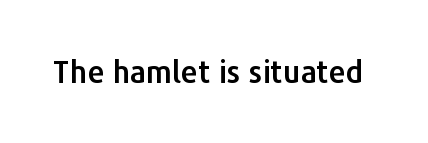
The image shows 30 px sans-serif type, upright; set normal letter spacing, not underlined; low stroke contrast and a medium x-height.
